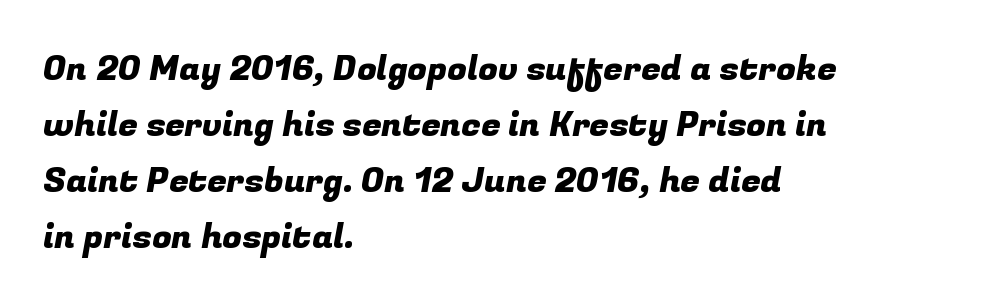
{"serif": "no", "width": "normal", "stroke_contrast": "low", "x_height": "medium", "monospaced": "no", "underline": "no", "align": "left", "line_spacing": "normal", "line_spacing_ratio": 1.6, "letter_spacing": "normal", "letter_spacing_em": 0.0, "glyph_px": 35}
